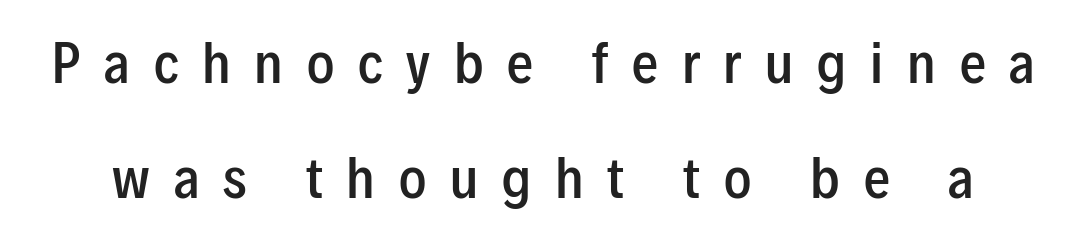
Quick note: interline space is abundant. This rendering features lettering with no underline. What kind of face is this? One without serifs — a sans. The axis of the letterforms is exactly vertical. What stands out about the letter spacing? Its width — letters are far apart. Summary of weight: moderately heavy, a semibold.
